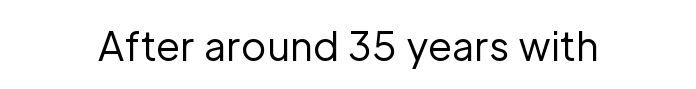
The image shows 39 px regular-weight sans-serif type, upright; set normal letter spacing, not underlined; low stroke contrast and a medium x-height.
